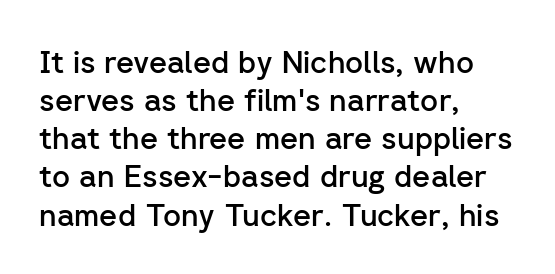
{"serif": "no", "italic": "no", "bold": "semi", "weight": "semibold", "width": "normal", "stroke_contrast": "low", "x_height": "medium", "monospaced": "no", "underline": "no", "align": "left", "line_spacing_ratio": 1.23, "letter_spacing": "normal", "letter_spacing_em": 0.0, "glyph_px": 31}
